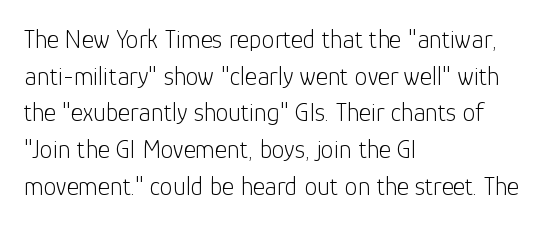
Q: Is the text bold? A: No.
Q: Is the text italic (slanted)? A: No, it is upright.
Q: Is the text underlined? A: No.
Q: How is the paragraph aligned? A: Left-aligned.
Q: Is the spacing between letters normal or unusually wide? A: Normal.
Q: Is the spacing between lines tight, normal or loose? A: Normal.
